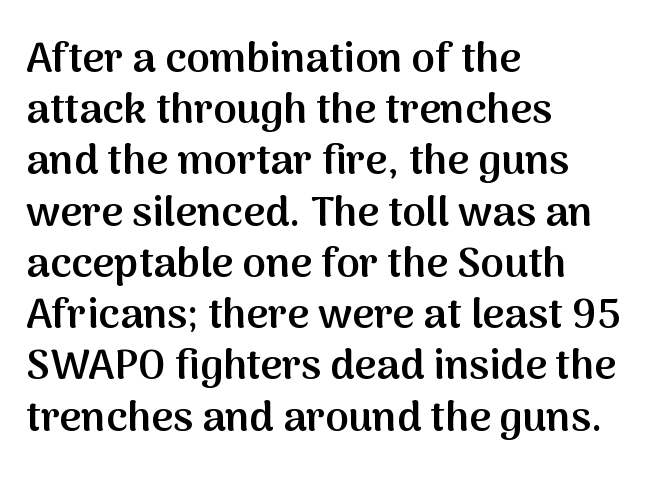
The image shows 42 px semibold sans-serif type, upright; set left-aligned, line spacing 1.22x, normal letter spacing, not underlined; medium stroke contrast and a medium x-height.
